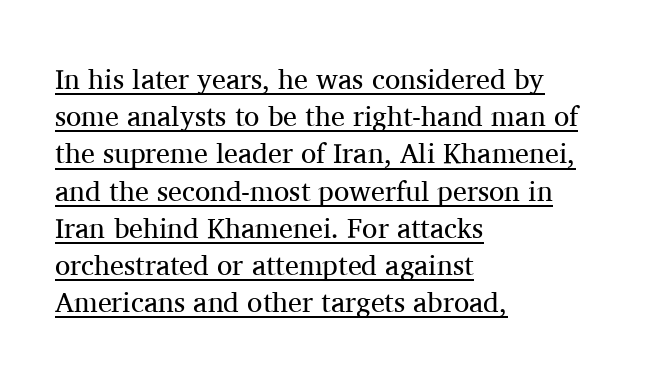
The text block is weighted toward the left margin, trailing off unevenly rightward. Vertical stems look standard width or narrower in stroke. These lines are rendered in a variable-pitch font. Note: serifs present on the glyphs.
